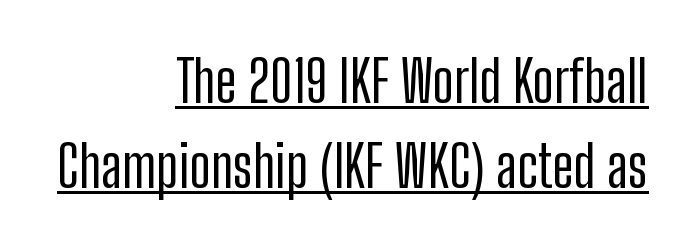
{"serif": "no", "italic": "no", "width": "condensed", "stroke_contrast": "low", "x_height": "medium", "monospaced": "no", "underline": "yes", "align": "right", "line_spacing": "normal", "line_spacing_ratio": 1.47, "letter_spacing": "normal", "letter_spacing_em": 0.0, "glyph_px": 58}
